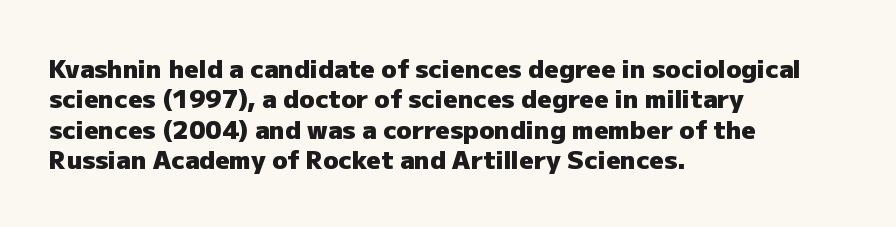
Q: Is the text bold? A: Yes.
Q: Is the text italic (slanted)? A: No, it is upright.
Q: Is the text underlined? A: No.
Q: How is the paragraph aligned? A: Left-aligned.
Q: Is the spacing between letters normal or unusually wide? A: Normal.
